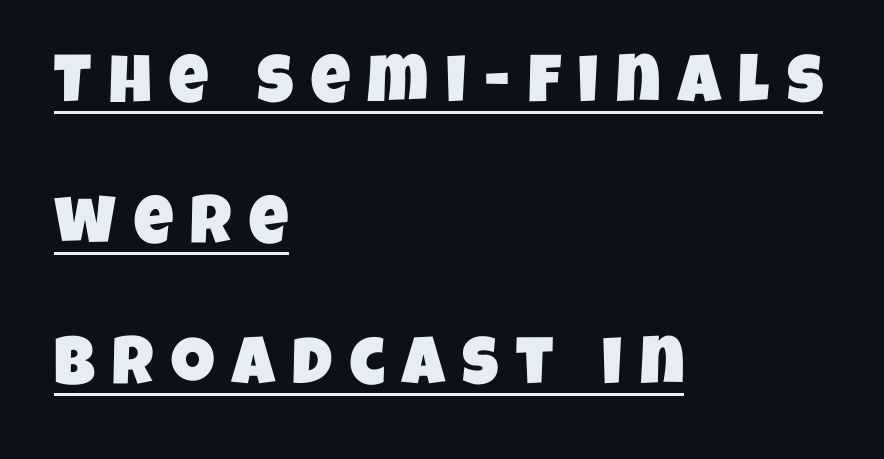
Q: Is the typeface a serif or a sans-serif typeface? A: Sans-serif.
Q: Is the text underlined? A: Yes.
Q: How is the paragraph aligned? A: Left-aligned.
Q: Is the spacing between letters normal or unusually wide? A: Unusually wide.
Q: Is the spacing between lines tight, normal or loose? A: Loose.
Q: Width (condensed, normal, or wide)? A: Condensed.
Q: Stroke contrast? A: Low.
Q: x-height? A: Large.
Q: Monospaced? A: No.
